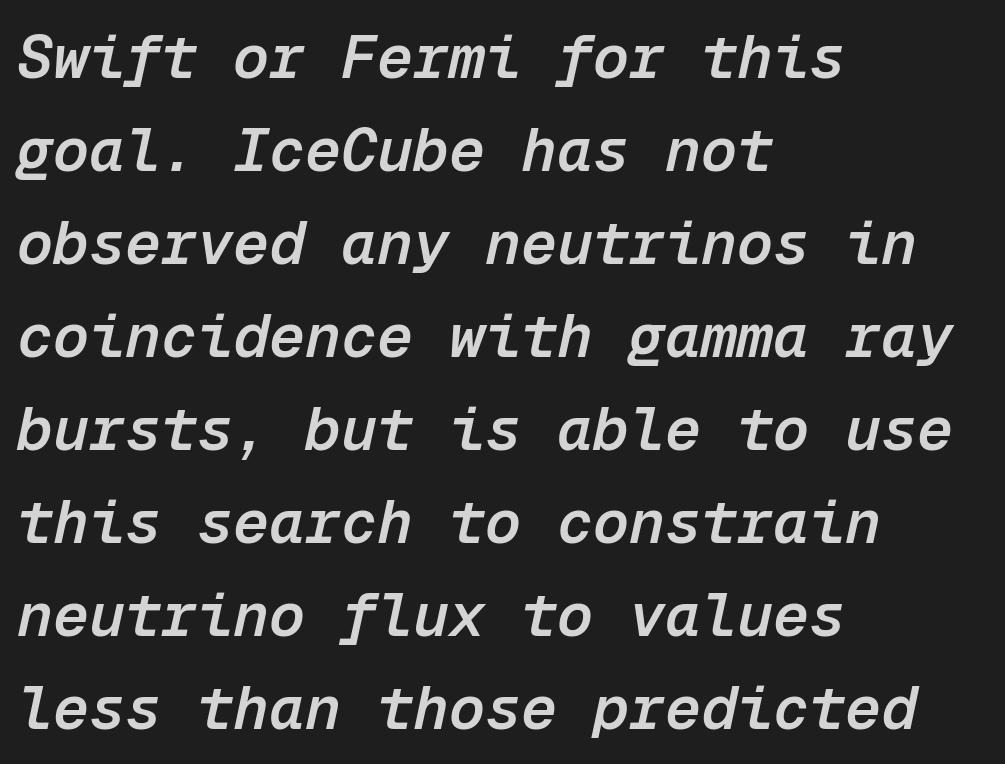
The image shows 60 px semibold type, italic (leaning right), monospaced; set left-aligned, normal line spacing (1.55x), normal letter spacing, not underlined; low stroke contrast and a medium x-height.
